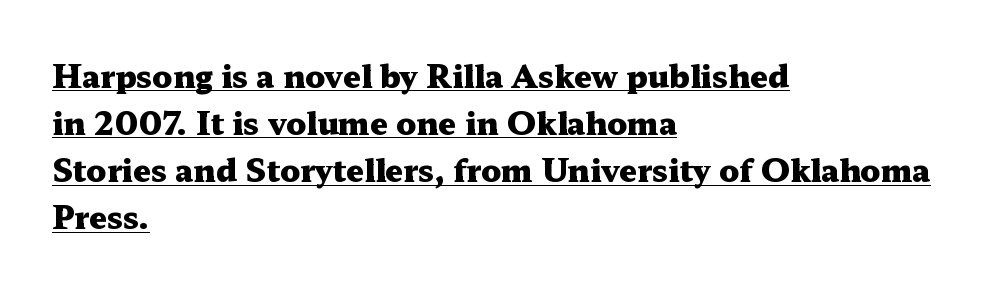
The image shows 31 px heavy, wide serif type, upright; set left-aligned, normal line spacing (1.52x), normal letter spacing, underlined; medium stroke contrast and a medium x-height.
